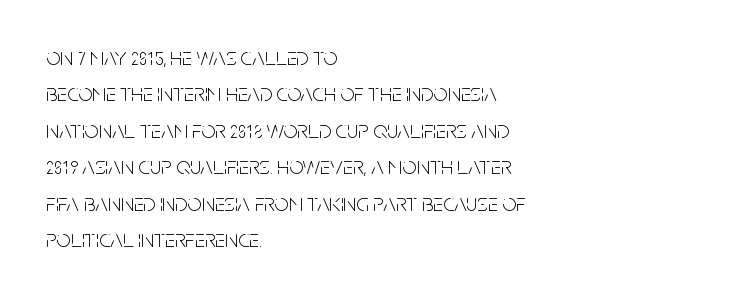
{"italic": "no", "bold": "no", "underline": "no", "align": "left", "line_spacing": "normal", "line_spacing_ratio": 1.46, "letter_spacing": "normal", "letter_spacing_em": 0.0, "glyph_px": 25}
